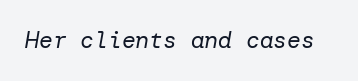
This reads as an unemphasized weight, regular at the heaviest. Unmarked baselines from the first word to the last. Compared with typical body copy, the letter spacing here is the same. Characters are canted at an angle relative to the baseline's perpendicular.
